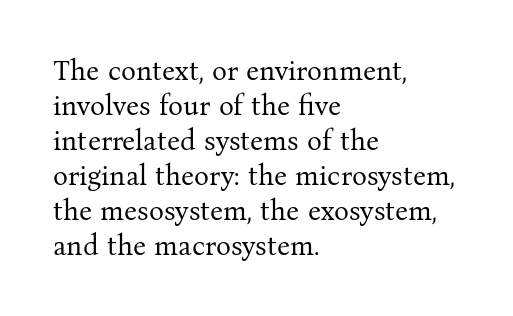
Q: Is the text bold? A: No.
Q: Is the text italic (slanted)? A: No, it is upright.
Q: Is the typeface a serif or a sans-serif typeface? A: Serif.
Q: Is the text underlined? A: No.
Q: How is the paragraph aligned? A: Left-aligned.
Q: Is the spacing between letters normal or unusually wide? A: Normal.
Q: Is the spacing between lines tight, normal or loose? A: Normal.
Q: Width (condensed, normal, or wide)? A: Normal.
Q: Stroke contrast? A: Medium.
Q: x-height? A: Medium.
Q: Monospaced? A: No.
